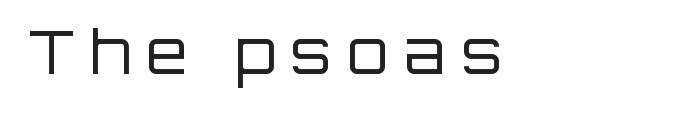
{"serif": "no", "italic": "no", "bold": "no", "weight": "regular", "width": "normal", "stroke_contrast": "low", "x_height": "large", "monospaced": "no", "underline": "no", "align": "left", "letter_spacing": "wide", "letter_spacing_em": 0.26, "glyph_px": 60}
